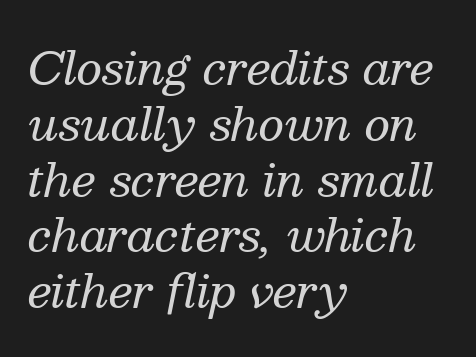
The rendering uses natural spacing where letterforms have individual widths. There is no visible air inserted between adjacent glyphs. Leftover space on each line is placed entirely after the last word. Clear beneath every line of the passage.
